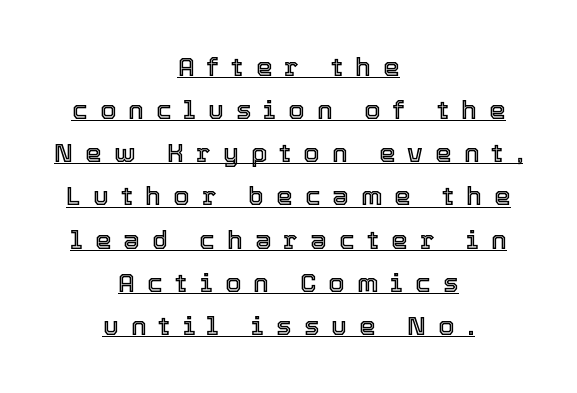
{"italic": "no", "underline": "yes", "align": "center", "line_spacing": "normal", "line_spacing_ratio": 1.66, "letter_spacing": "wide", "letter_spacing_em": 0.47, "glyph_px": 26}
